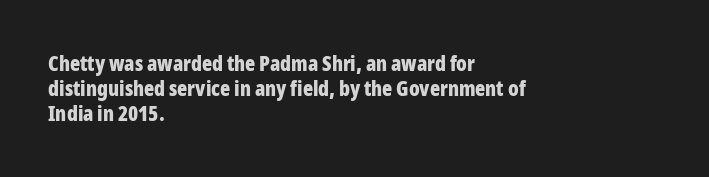
Q: Is the text bold? A: Yes.
Q: Is the text italic (slanted)? A: No, it is upright.
Q: Is the text underlined? A: No.
Q: How is the paragraph aligned? A: Left-aligned.
Q: Is the spacing between letters normal or unusually wide? A: Normal.
